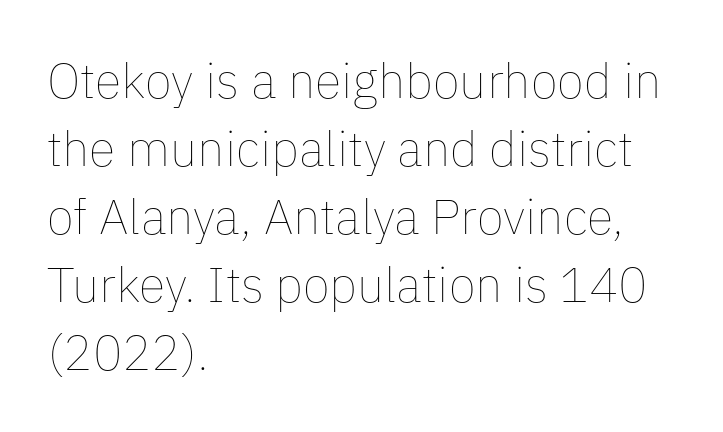
A bare baseline throughout the passage. The text block is weighted toward the left margin, trailing off unevenly rightward. In terms of posture, this sample is upright. Do the characters align in a grid? No, the font is proportional. How would I describe the line gaps? Plain and ordinary.
